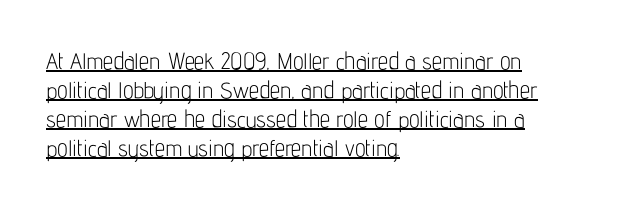
Q: Is the text bold? A: No.
Q: Is the text italic (slanted)? A: No, it is upright.
Q: Is the text underlined? A: Yes.
Q: How is the paragraph aligned? A: Left-aligned.
Q: Is the spacing between letters normal or unusually wide? A: Normal.
Q: Is the spacing between lines tight, normal or loose? A: Normal.
